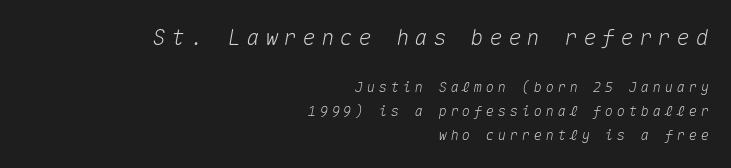
Q: Is the text italic (slanted)? A: Yes, it leans right by about 10 degrees.
Q: Is the text underlined? A: No.
Q: How is the paragraph aligned? A: Right-aligned.
Q: Is the spacing between letters normal or unusually wide? A: Unusually wide.
Q: Which block of text is set in a larger size, the first (top) or the second (bottom)? A: The first (top) one.
